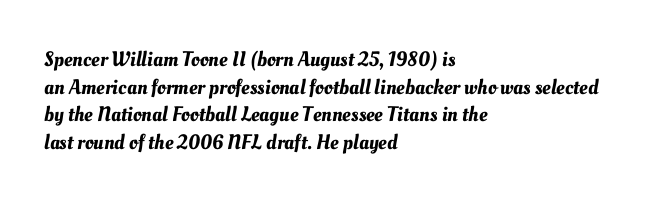
The leading is moderate, giving the passage an even texture. The text block is weighted toward the left margin, trailing off unevenly rightward. Look at the tracking — it's just the regular setting, nothing added. Honestly, there is no underline to notice here at all.
